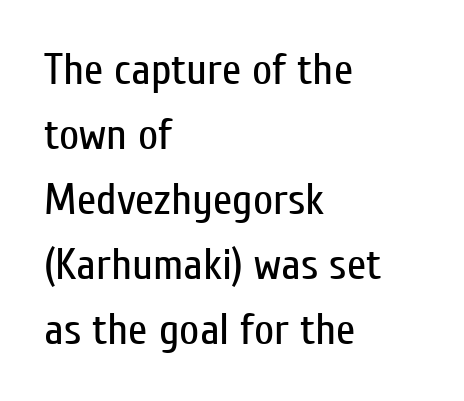
Regular leading. Reading down the block, your eye returns to a fixed left position each line. The passage shown is not bold in any degree. The rendering keeps characters at their native spacing. This rendering features lettering with no underline. The passage shown is typed in a proportional face where columns would drift.
